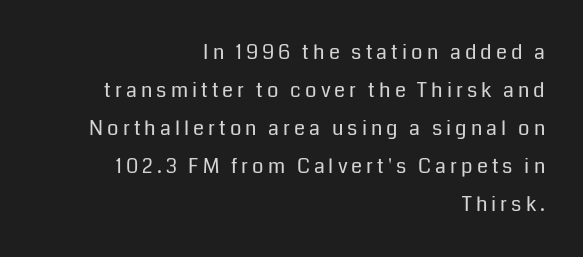
Glyph-to-glyph distance is far greater than everyday printed text. The ragged edge is on the left, which tells us the setting is flush right. Whoever set this chose breathing room over compactness in the vertical rhythm. Just letters on the line, the space beneath them empty. Do the letters lean? They stand straight.
